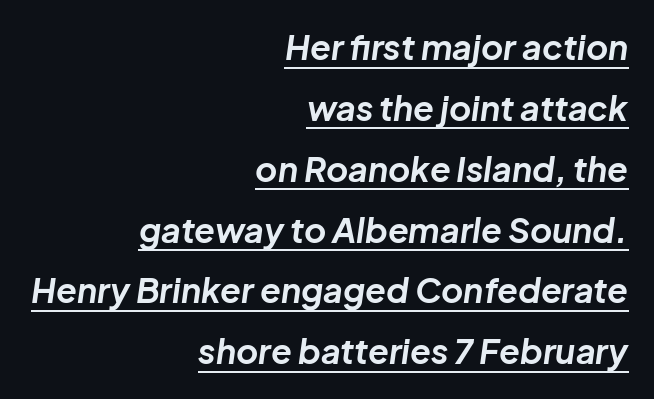
The image shows 34 px bold type, italic (leaning right); set right-aligned, line spacing 1.79x, normal letter spacing, underlined; low stroke contrast and a medium x-height.
